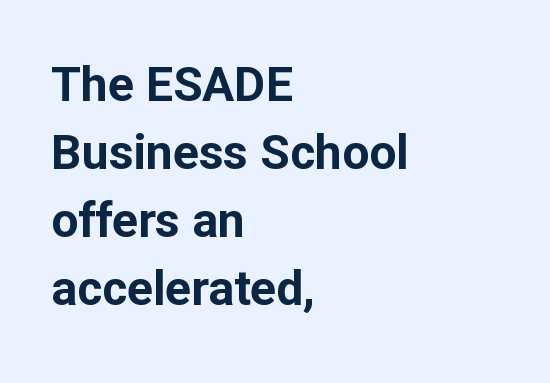
Proportional: the letters do not fall into vertical columns. No extra tracking has been applied to these lines. I'd call this a sans setting — the letters go barefoot. These lines stack with their left ends in a neat column. The vertical gap from one line to the next is medium.
